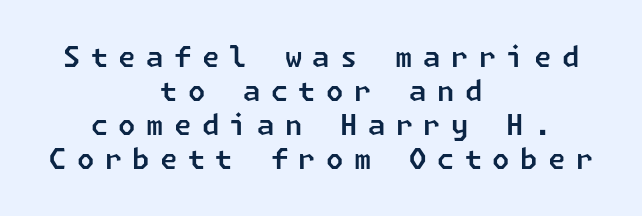
The image shows 28 px sans-serif type; set centered, line spacing 1.22x, unusually wide letter spacing (+0.37 em), not underlined; low stroke contrast and a medium x-height.
